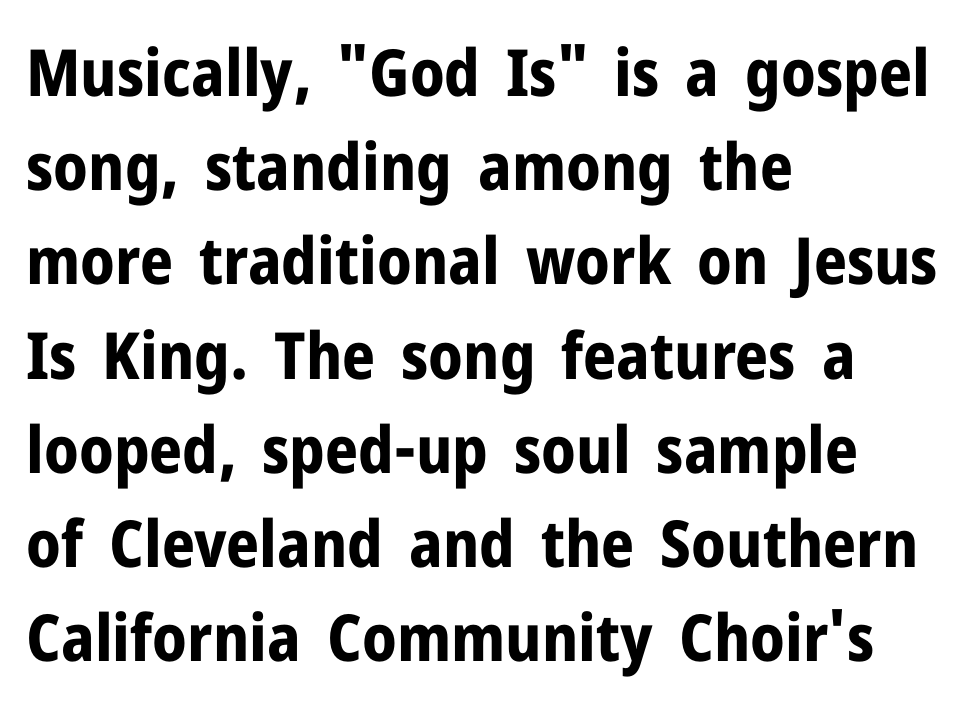
Q: Is the text bold? A: Yes.
Q: Is the text italic (slanted)? A: No, it is upright.
Q: Is the typeface a serif or a sans-serif typeface? A: Sans-serif.
Q: Is the text underlined? A: No.
Q: How is the paragraph aligned? A: Left-aligned.
Q: Is the spacing between letters normal or unusually wide? A: Normal.
Q: Is the spacing between lines tight, normal or loose? A: Normal.
Q: Width (condensed, normal, or wide)? A: Normal.
Q: Stroke contrast? A: Low.
Q: x-height? A: Medium.
Q: Monospaced? A: No.
